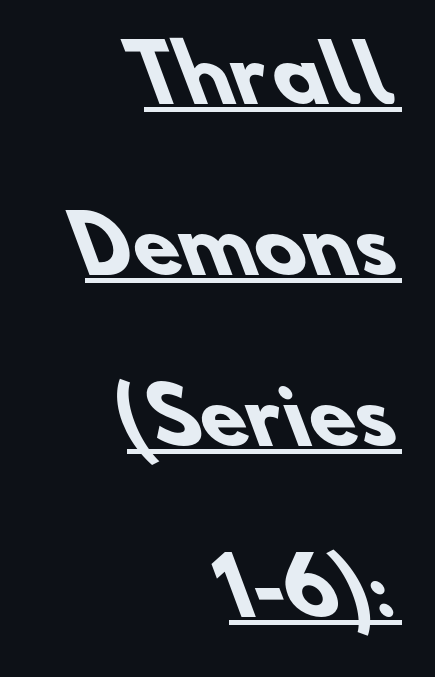
{"serif": "no", "bold": "yes", "weight": "heavy", "width": "normal", "stroke_contrast": "low", "x_height": "small", "monospaced": "no", "underline": "yes", "align": "right", "line_spacing": "loose", "line_spacing_ratio": 2.25, "letter_spacing": "normal", "letter_spacing_em": 0.0, "glyph_px": 76}
